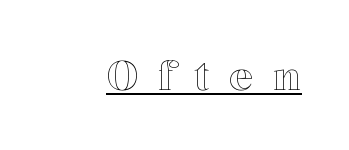
Each letter keeps its own natural width here, so spacing adapts to shape. The lettering is marked with a stroke running underneath it. Every character sits straight up, as roman type does. Caption: expanded tracking, letters set apart.
